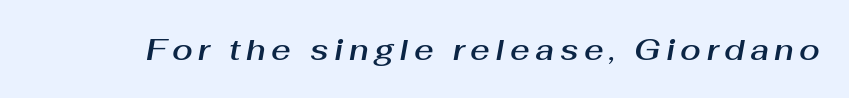
The axis of the letterforms is tilted away from vertical. The gap between lines stays unmarked. The passage shown is typed in a proportional face where columns would drift.
